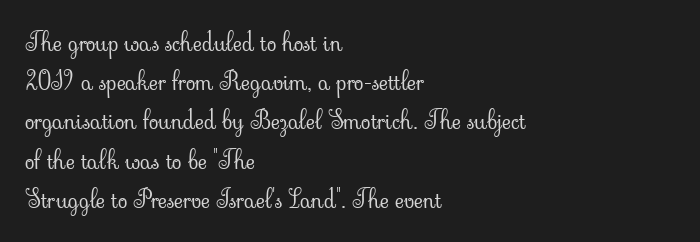
{"italic": "no", "bold": "no", "underline": "no", "align": "left", "line_spacing": "normal", "line_spacing_ratio": 1.57, "letter_spacing": "normal", "letter_spacing_em": 0.0, "glyph_px": 25}
